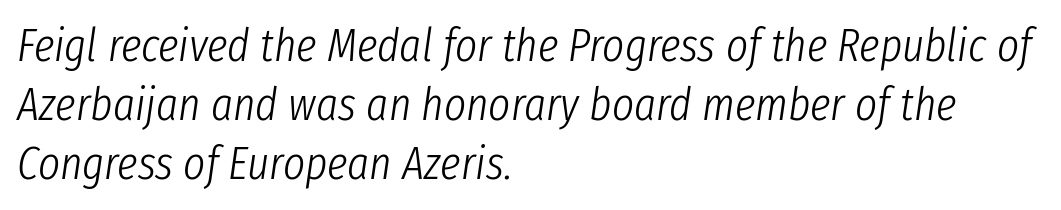
Do the characters align in a grid? No, the font is proportional. Spacing between characters is what you'd get straight out of the box. Would a proofreader flag this as italicized? Yes. On a weight scale, this lands at 450 or below. How would I describe the line gaps? Plain and ordinary.
